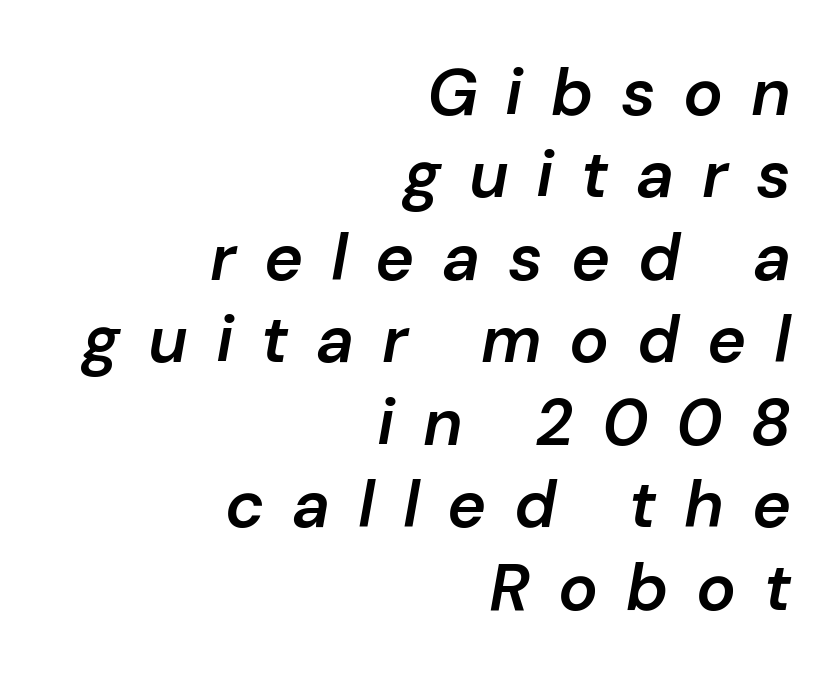
Q: Is the text bold? A: Semi-bold.
Q: Is the text italic (slanted)? A: Yes, it leans right by about 10 degrees.
Q: Is the text underlined? A: No.
Q: How is the paragraph aligned? A: Right-aligned.
Q: Is the spacing between letters normal or unusually wide? A: Unusually wide.
Q: Is the spacing between lines tight, normal or loose? A: Normal.
Q: Width (condensed, normal, or wide)? A: Normal.
Q: Stroke contrast? A: Low.
Q: x-height? A: Medium.
Q: Monospaced? A: No.
